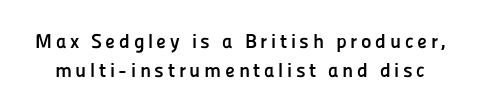
{"italic": "no", "bold": "yes", "underline": "no", "line_spacing": "normal", "line_spacing_ratio": 1.46, "glyph_px": 20}
